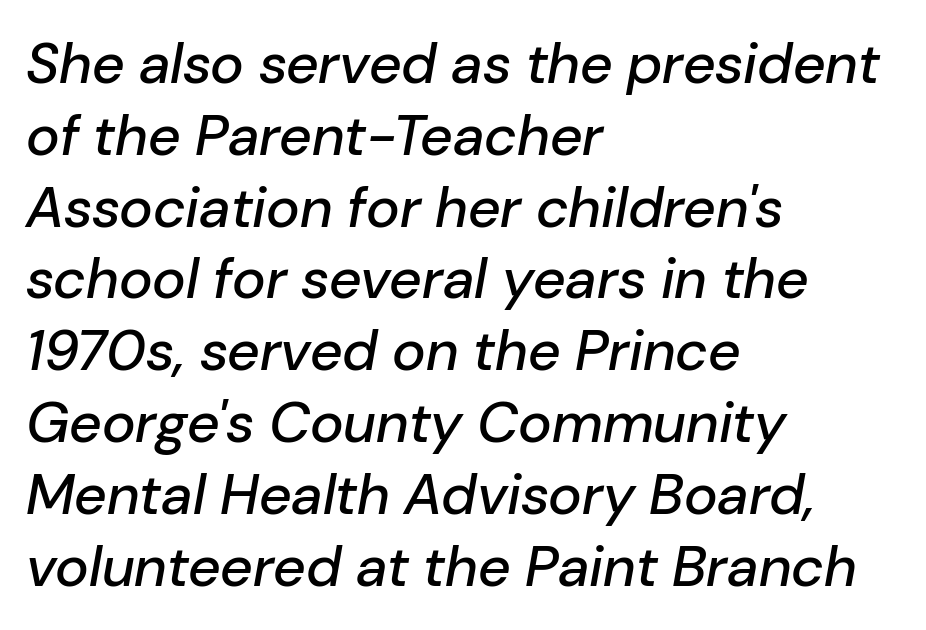
The image shows 57 px text type, italic (leaning right); set left-aligned, normal line spacing (1.26x), normal letter spacing, not underlined; low stroke contrast and a medium x-height.
